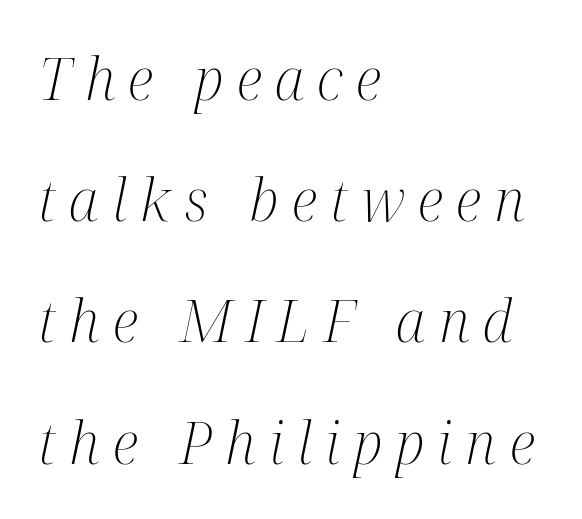
Q: Is the text bold? A: No.
Q: Is the text italic (slanted)? A: Yes, it leans right by about 12 degrees.
Q: Is the typeface a serif or a sans-serif typeface? A: Serif.
Q: Is the text underlined? A: No.
Q: How is the paragraph aligned? A: Left-aligned.
Q: Is the spacing between letters normal or unusually wide? A: Unusually wide.
Q: Is the spacing between lines tight, normal or loose? A: Loose.
Q: Width (condensed, normal, or wide)? A: Condensed.
Q: Stroke contrast? A: Medium.
Q: x-height? A: Medium.
Q: Monospaced? A: No.
